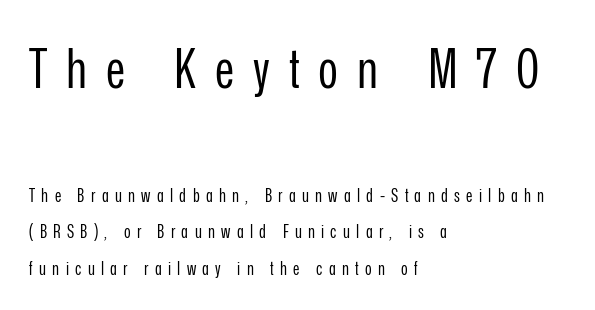
The image shows 54 px regular-weight, condensed sans-serif type, upright; set left-aligned, loose line spacing (2.03x), unusually wide letter spacing (+0.35 em), not underlined; the first (top) block is 3.0x larger; low stroke contrast and a medium x-height.
